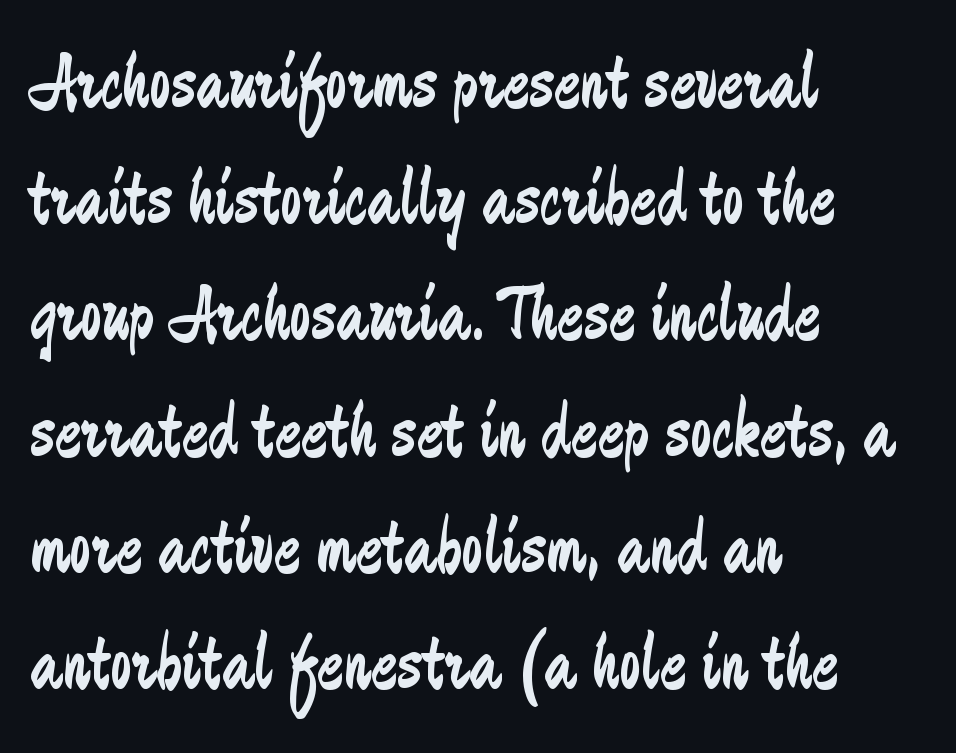
These lines are rendered in a variable-pitch font. Tracking value appears to be zero — textbook default spacing. The font family rendered here belongs to the sans-serif group. Stroke thickness stays within the range of a standard reading face or lighter. Descender tails drop into unmarked territory.
